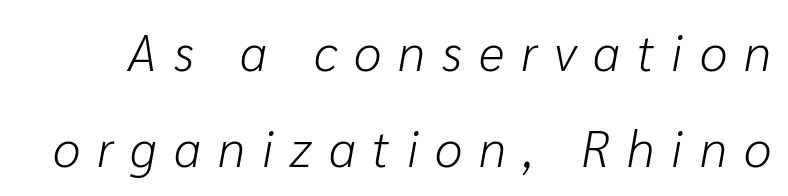
{"italic": "yes", "lean": "right", "slant_degrees": 10, "bold": "no", "weight": "light", "width": "normal", "stroke_contrast": "low", "x_height": "medium", "monospaced": "no", "underline": "no", "line_spacing": "loose", "line_spacing_ratio": 1.92, "letter_spacing": "wide", "letter_spacing_em": 0.34, "glyph_px": 50}
